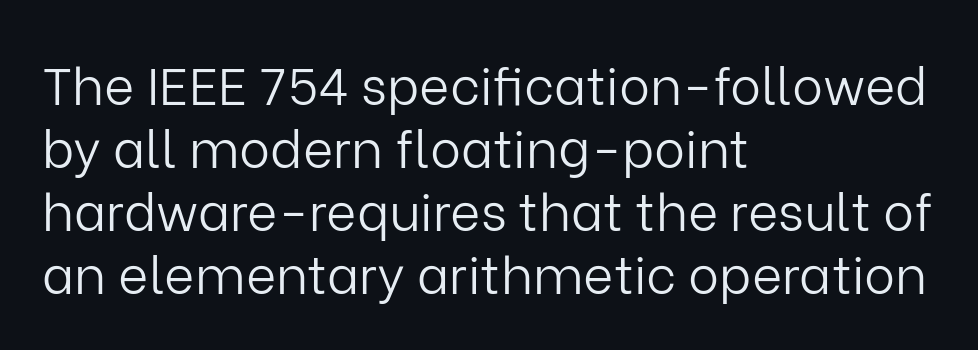
Q: Is the text bold? A: No.
Q: Is the text italic (slanted)? A: No, it is upright.
Q: Is the typeface a serif or a sans-serif typeface? A: Sans-serif.
Q: Is the text underlined? A: No.
Q: How is the paragraph aligned? A: Left-aligned.
Q: Is the spacing between letters normal or unusually wide? A: Normal.
Q: Width (condensed, normal, or wide)? A: Normal.
Q: Stroke contrast? A: Low.
Q: x-height? A: Medium.
Q: Monospaced? A: No.
